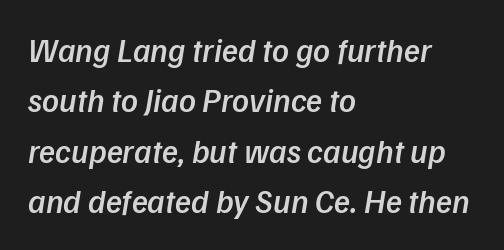
Q: Is the text bold? A: Semi-bold.
Q: Is the text italic (slanted)? A: Yes, it leans right by about 9 degrees.
Q: Is the text underlined? A: No.
Q: How is the paragraph aligned? A: Left-aligned.
Q: Is the spacing between letters normal or unusually wide? A: Normal.
Q: Is the spacing between lines tight, normal or loose? A: Normal.
Q: Width (condensed, normal, or wide)? A: Normal.
Q: Stroke contrast? A: Low.
Q: x-height? A: Medium.
Q: Monospaced? A: No.
